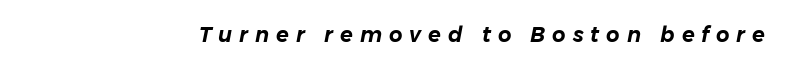
Q: Is the text italic (slanted)? A: Yes, it leans right by about 11 degrees.
Q: Is the text underlined? A: No.
Q: Is the spacing between letters normal or unusually wide? A: Unusually wide.
